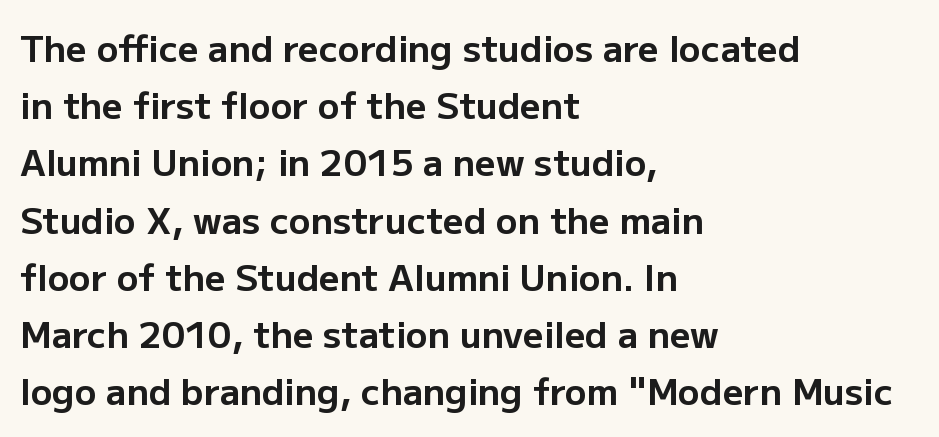
The image shows 36 px bold sans-serif type, upright; set left-aligned, normal line spacing (1.59x), normal letter spacing, not underlined; low stroke contrast and a medium x-height.
